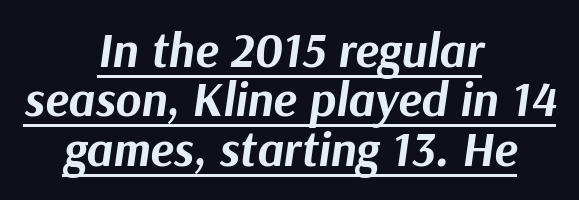
{"italic": "yes", "lean": "right", "slant_degrees": 9, "bold": "yes", "weight": "bold", "width": "normal", "stroke_contrast": "medium", "x_height": "medium", "monospaced": "no", "underline": "yes", "align": "center", "line_spacing": "tight", "line_spacing_ratio": 1.01, "letter_spacing": "normal", "letter_spacing_em": 0.0, "glyph_px": 49}
